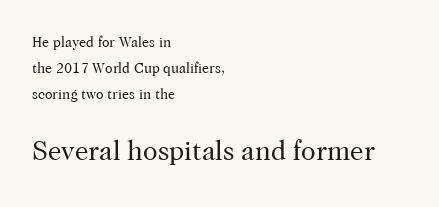
Q: Is the text bold? A: No.
Q: Is the text italic (slanted)? A: No, it is upright.
Q: Is the text underlined? A: No.
Q: How is the paragraph aligned? A: Left-aligned.
Q: Is the spacing between letters normal or unusually wide? A: Normal.
Q: Which block of text is set in a larger size, the first (top) or the second (bottom)? A: The second (bottom) one.
